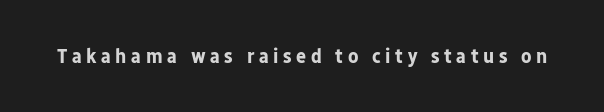
{"italic": "no", "bold": "yes", "underline": "no", "letter_spacing": "wide", "letter_spacing_em": 0.22, "glyph_px": 21}
